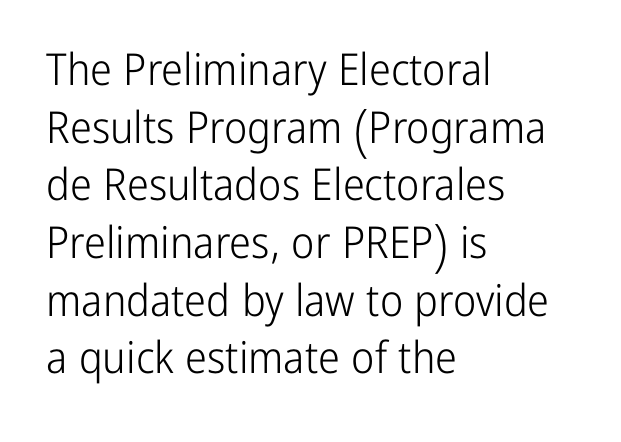
{"serif": "no", "italic": "no", "bold": "no", "weight": "light", "width": "condensed", "stroke_contrast": "low", "x_height": "medium", "monospaced": "no", "underline": "no", "align": "left", "line_spacing": "normal", "line_spacing_ratio": 1.31, "letter_spacing": "normal", "letter_spacing_em": 0.0, "glyph_px": 44}
